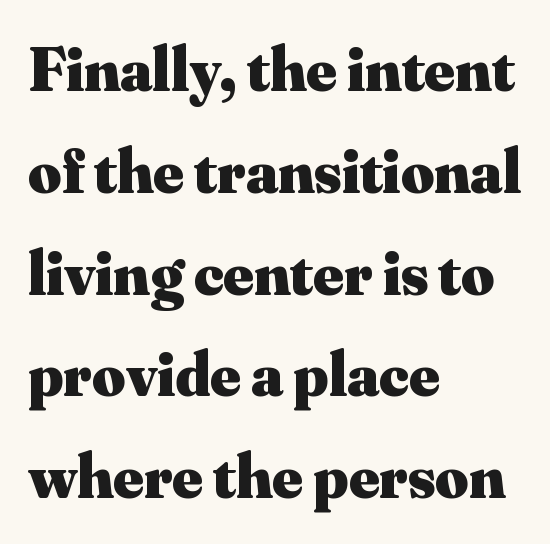
Q: Is the text bold? A: Yes.
Q: Is the text italic (slanted)? A: No, it is upright.
Q: Is the typeface a serif or a sans-serif typeface? A: Serif.
Q: Is the text underlined? A: No.
Q: How is the paragraph aligned? A: Left-aligned.
Q: Is the spacing between letters normal or unusually wide? A: Normal.
Q: Is the spacing between lines tight, normal or loose? A: Normal.
Q: Width (condensed, normal, or wide)? A: Normal.
Q: Stroke contrast? A: Medium.
Q: x-height? A: Small.
Q: Monospaced? A: No.
